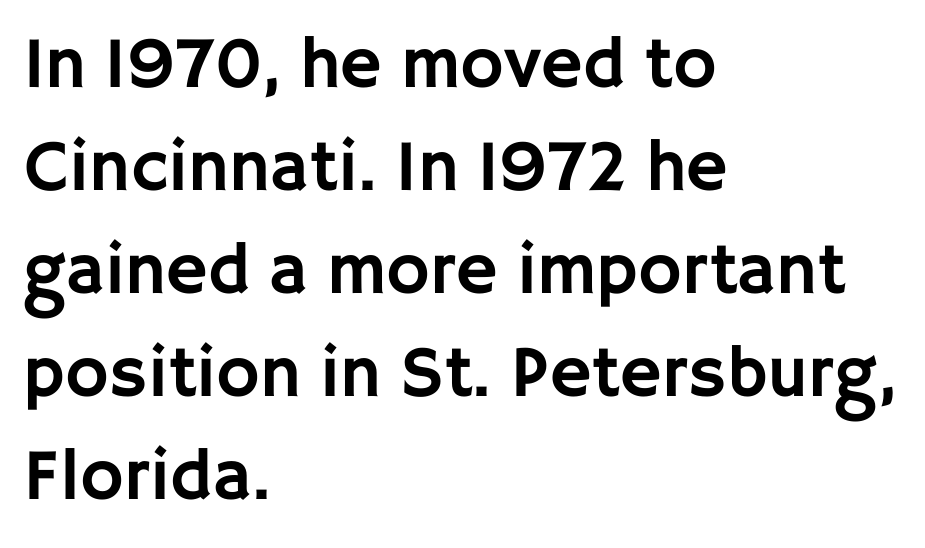
Q: Is the text italic (slanted)? A: No, it is upright.
Q: Is the typeface a serif or a sans-serif typeface? A: Sans-serif.
Q: Is the text underlined? A: No.
Q: How is the paragraph aligned? A: Left-aligned.
Q: Is the spacing between letters normal or unusually wide? A: Normal.
Q: Is the spacing between lines tight, normal or loose? A: Normal.
Q: Width (condensed, normal, or wide)? A: Normal.
Q: Stroke contrast? A: Low.
Q: x-height? A: Large.
Q: Monospaced? A: No.
